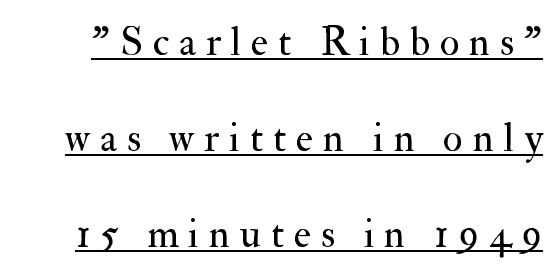
{"serif": "yes", "italic": "no", "bold": "no", "weight": "regular", "width": "normal", "stroke_contrast": "medium", "x_height": "small", "monospaced": "no", "underline": "yes", "line_spacing": "loose", "line_spacing_ratio": 2.34, "letter_spacing": "wide", "letter_spacing_em": 0.24, "glyph_px": 41}
